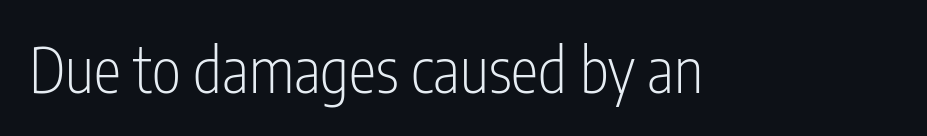
{"serif": "no", "italic": "no", "bold": "no", "weight": "light", "width": "condensed", "stroke_contrast": "low", "x_height": "medium", "monospaced": "no", "underline": "no", "letter_spacing": "normal", "letter_spacing_em": 0.0, "glyph_px": 62}
